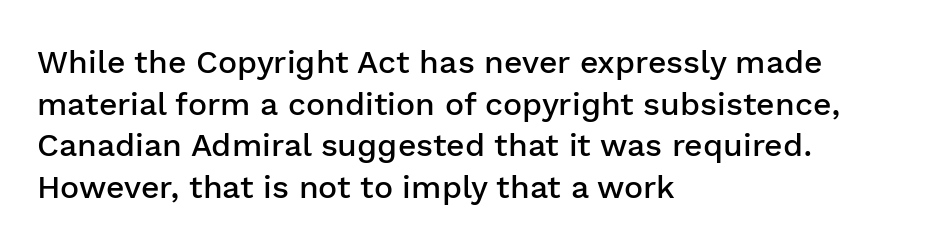
Each letter keeps its own natural width here, so spacing adapts to shape. The block of text has a typical density, with ordinary space between rows. Inter-character spacing is left at the font's built-in metrics. Emphasis by weight is partial: semibold. You can tell from the bare stems that sans-serif type was used. Is there any slant? The stems are plumb.
